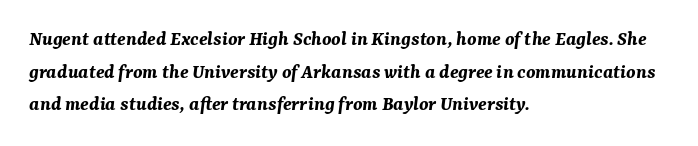
Letters rest on an invisible, unmarked baseline. This block has exactly the height ordinary leading produces. Would a proofreader flag this as italicized? Yes. These lines keep a tight, regular rhythm from letter to letter.
